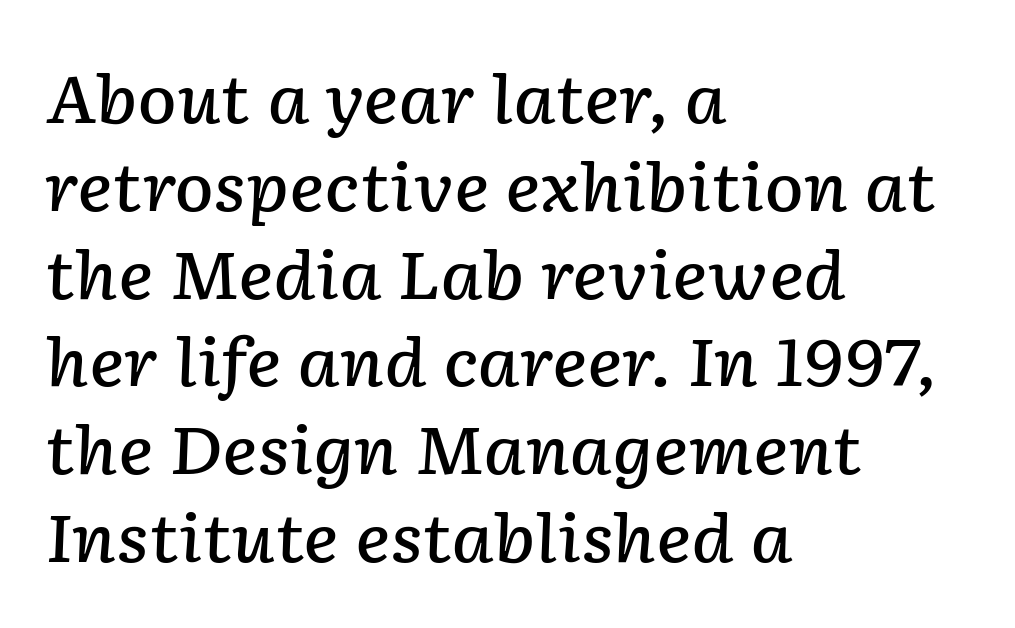
Alignment: flush left. The face used here is a semibold: visibly heavier than regular, lighter than bold. Underline: absent. Does the lettering tilt? It does — this is italic.
